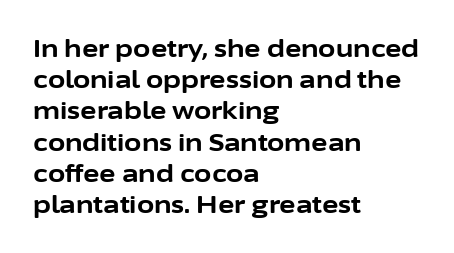
The image shows 25 px bold type, upright; set left-aligned, normal line spacing (1.25x), normal letter spacing, not underlined.
